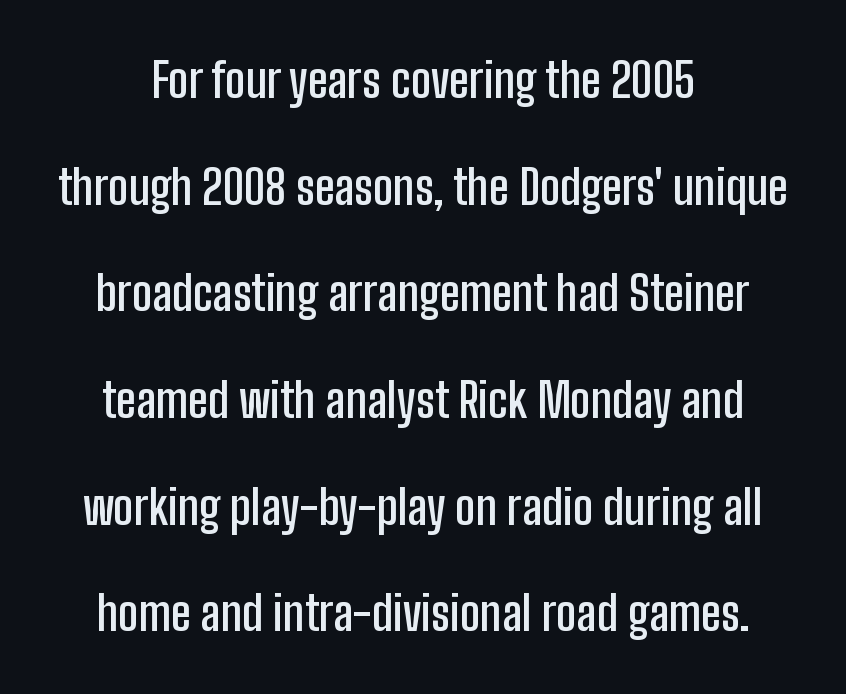
The image shows 47 px semibold, condensed sans-serif type, upright; set loose line spacing (2.27x), normal letter spacing, not underlined; low stroke contrast and a medium x-height.
